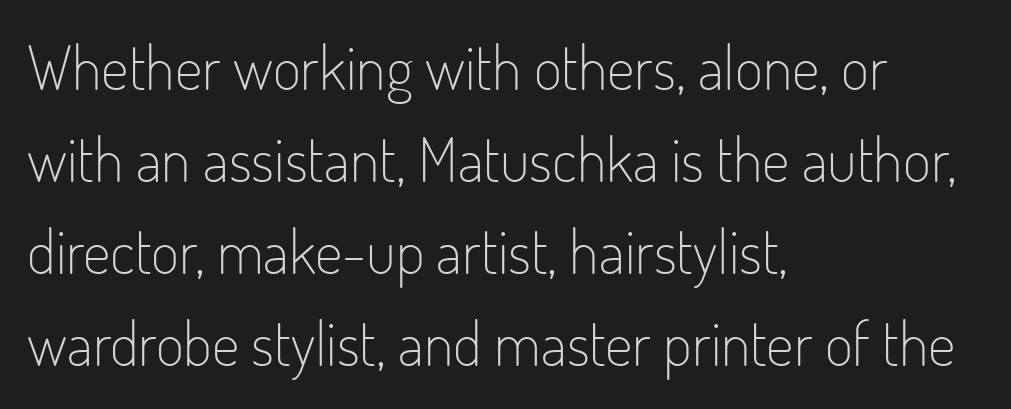
The image shows 61 px light, condensed sans-serif type, upright; set left-aligned, normal line spacing (1.51x), normal letter spacing, not underlined; low stroke contrast and a small x-height.
